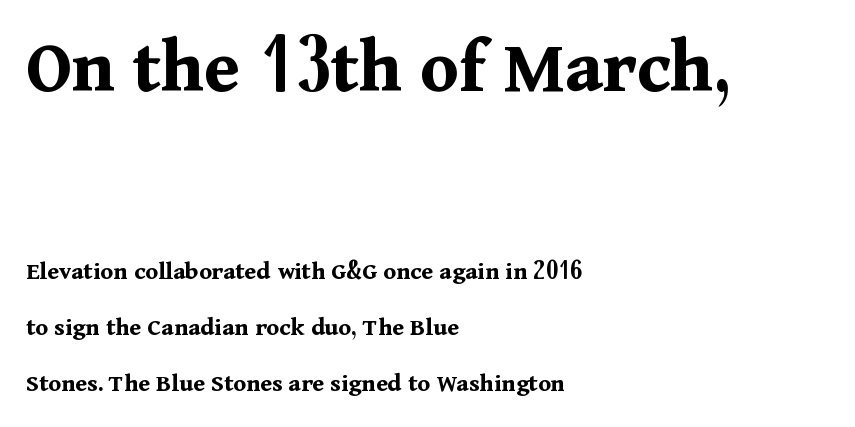
Layout note: lines flush left. The letters carry serifs — small finishing strokes at the ends of their stems. Think of a printed novel: that variable character pitch is what you see here. The words here are not underlined.
